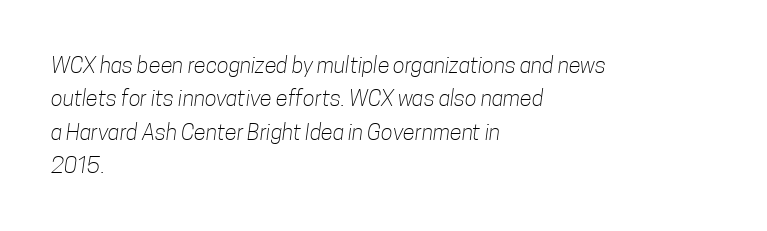
The image shows 22 px text type; set left-aligned, normal line spacing (1.52x), normal letter spacing, not underlined.
